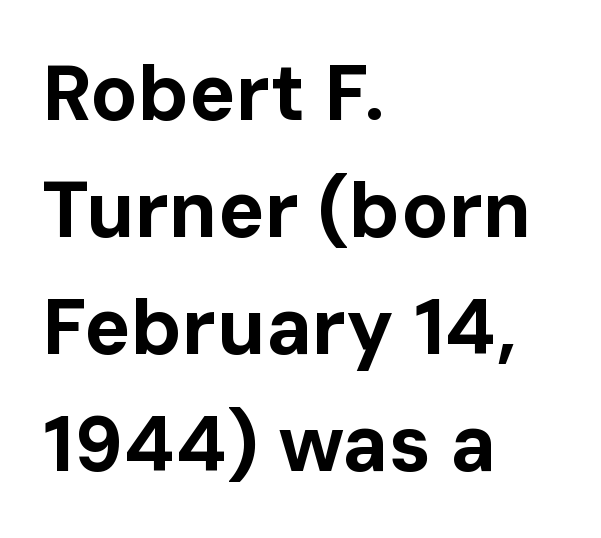
The image shows 78 px bold sans-serif type, upright; set left-aligned, normal line spacing (1.5x), normal letter spacing, not underlined; low stroke contrast and a medium x-height.
